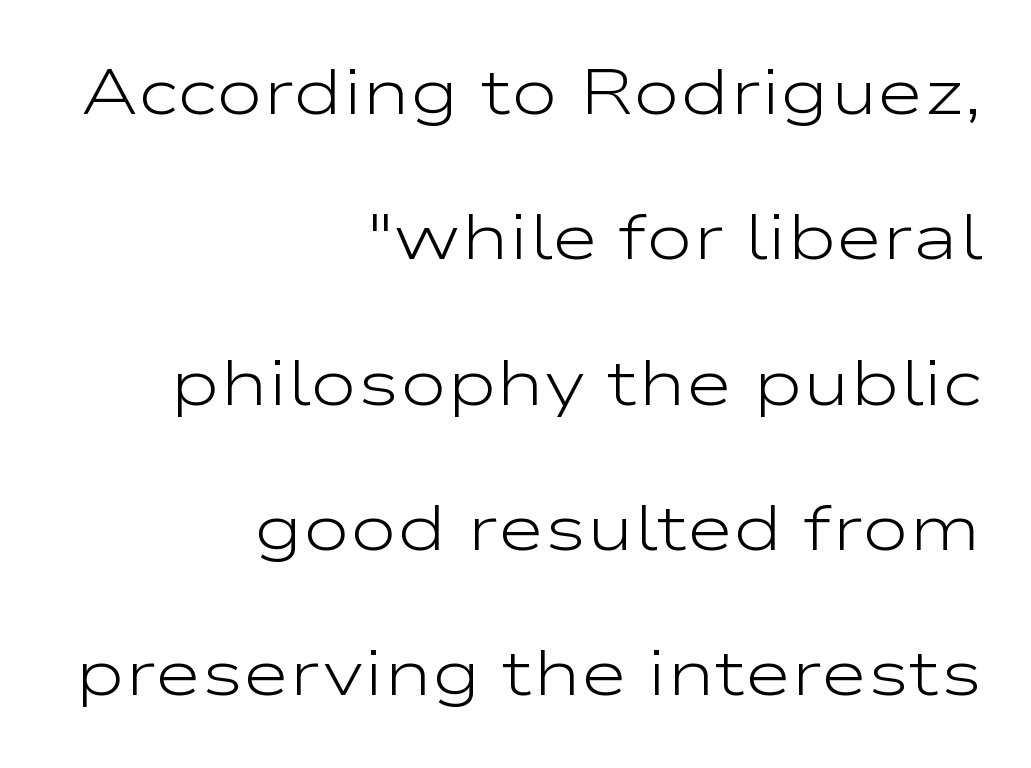
Q: Is the text bold? A: No.
Q: Is the text italic (slanted)? A: No, it is upright.
Q: Is the typeface a serif or a sans-serif typeface? A: Sans-serif.
Q: Is the text underlined? A: No.
Q: How is the paragraph aligned? A: Right-aligned.
Q: Is the spacing between letters normal or unusually wide? A: Normal.
Q: Is the spacing between lines tight, normal or loose? A: Loose.
Q: Width (condensed, normal, or wide)? A: Wide.
Q: Stroke contrast? A: Low.
Q: x-height? A: Medium.
Q: Monospaced? A: No.
